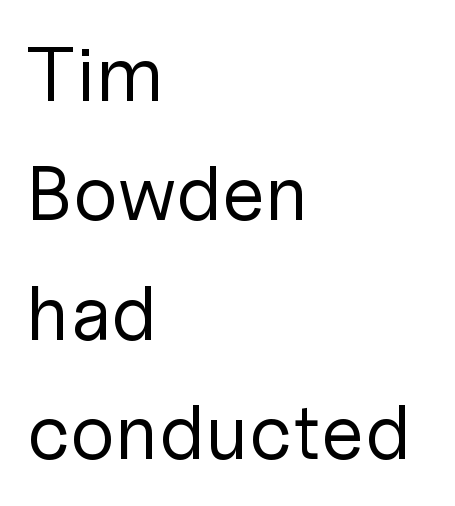
The image shows 78 px regular-weight sans-serif type, upright; set left-aligned, normal line spacing (1.53x), normal letter spacing, not underlined; low stroke contrast and a medium x-height.
